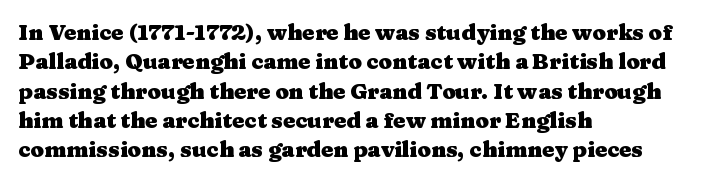
Every character sits straight up, as roman type does. Visually the block forms a straight wall on the left and a jagged coastline on the right. I'd describe the lettering as bold — thick and assertive. Unmarked baselines from the first word to the last.
